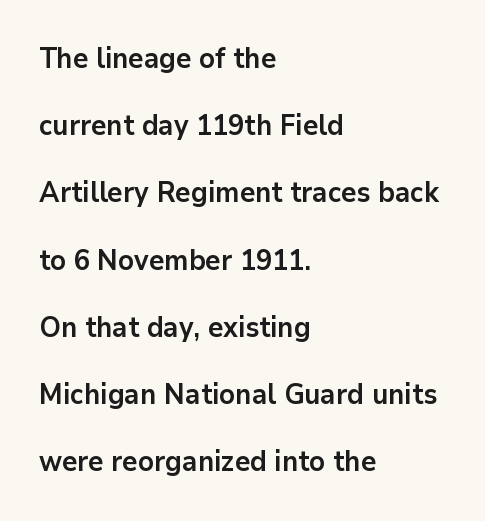
Each letter keeps its own natural width here, so spacing adapts to shape. Notice how thick the strokes are: this is what a full bold looks like. Baseline-to-baseline distance is far greater than the letter height. A typesetter would label this face a sans.
